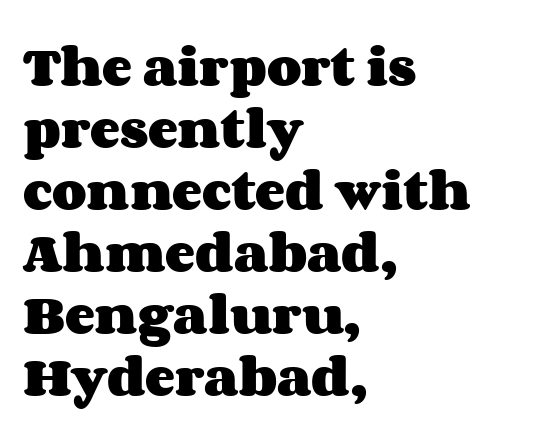
Q: Is the text bold? A: Yes.
Q: Is the text italic (slanted)? A: No, it is upright.
Q: Is the text underlined? A: No.
Q: How is the paragraph aligned? A: Left-aligned.
Q: Is the spacing between letters normal or unusually wide? A: Normal.
Q: Is the spacing between lines tight, normal or loose? A: Normal.
Q: Width (condensed, normal, or wide)? A: Wide.
Q: Stroke contrast? A: Medium.
Q: x-height? A: Large.
Q: Monospaced? A: No.
